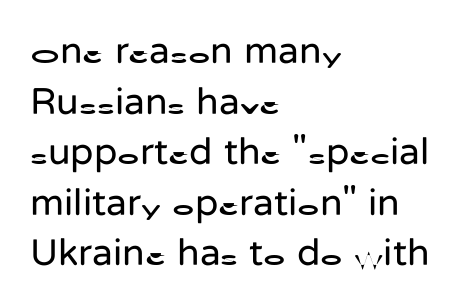
The image shows 38 px regular-weight sans-serif type, upright; set left-aligned, normal line spacing (1.33x), normal letter spacing, not underlined; low stroke contrast and a medium x-height.
